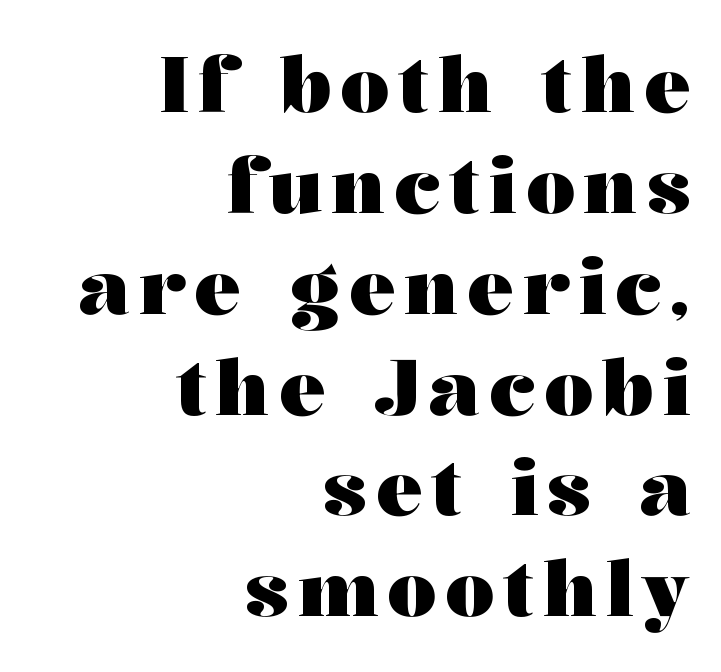
{"serif": "yes", "italic": "no", "bold": "yes", "weight": "heavy", "width": "wide", "stroke_contrast": "medium", "x_height": "medium", "monospaced": "no", "underline": "no", "align": "right", "line_spacing": "normal", "line_spacing_ratio": 1.31, "glyph_px": 77}
